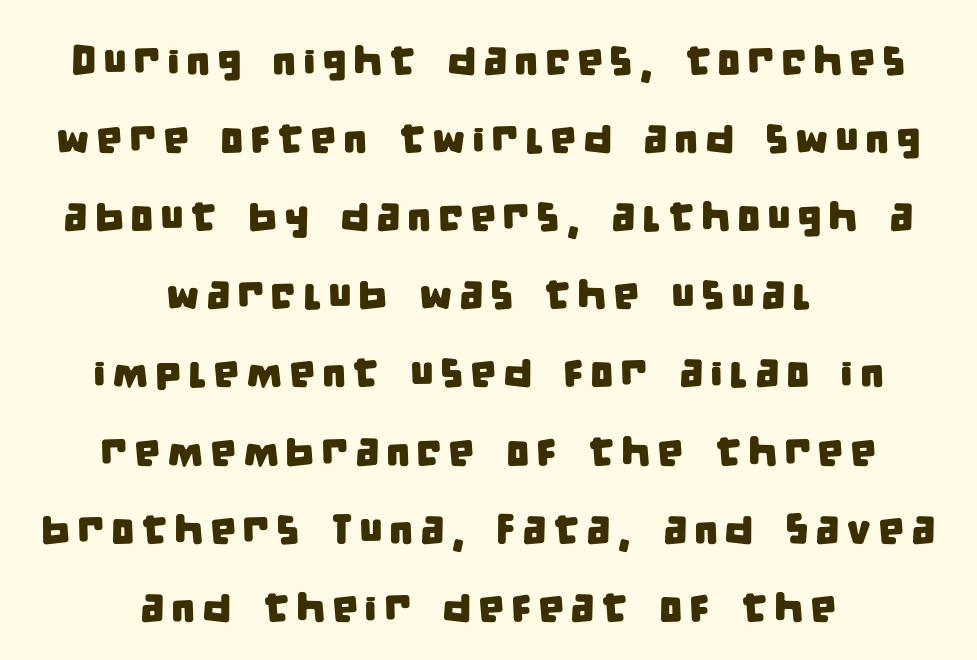
{"serif": "no", "width": "condensed", "stroke_contrast": "low", "x_height": "large", "monospaced": "no", "underline": "no", "align": "center", "line_spacing_ratio": 1.86, "glyph_px": 42}
